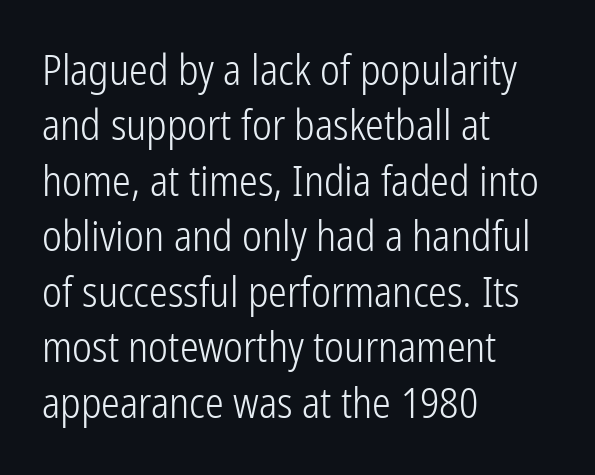
This is not heavy type; no bold has been used. The lettering holds an erect, upright posture throughout. The space between consecutive lines is moderate. In terms of letterspacing, this is plain default setting.
